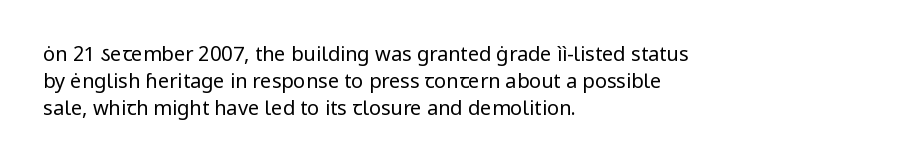
Unlike italic type, these characters show no tilt at all. Honestly, there is no underline to notice here at all. The ragged edge is on the right, which tells us the setting is flush left. Tracking here is standard; glyphs follow each other at the usual distance.
